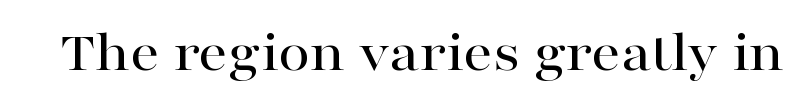
Q: Is the text italic (slanted)? A: No, it is upright.
Q: Is the typeface a serif or a sans-serif typeface? A: Serif.
Q: Is the text underlined? A: No.
Q: Is the spacing between letters normal or unusually wide? A: Normal.
Q: Width (condensed, normal, or wide)? A: Wide.
Q: Stroke contrast? A: High.
Q: x-height? A: Medium.
Q: Monospaced? A: No.
